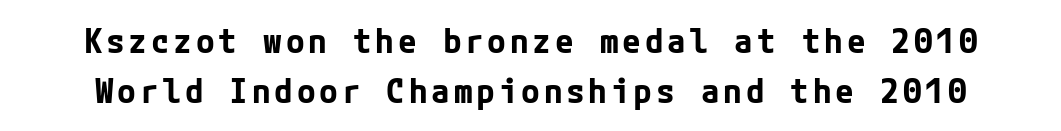
Q: Is the text bold? A: Yes.
Q: Is the text italic (slanted)? A: No, it is upright.
Q: Is the typeface a serif or a sans-serif typeface? A: Sans-serif.
Q: Is the text underlined? A: No.
Q: Is the spacing between lines tight, normal or loose? A: Normal.
Q: Width (condensed, normal, or wide)? A: Normal.
Q: Stroke contrast? A: Low.
Q: x-height? A: Medium.
